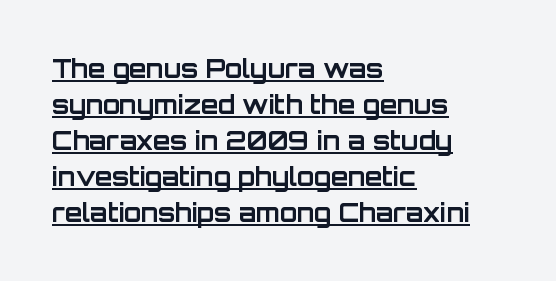
Q: Is the text bold? A: Yes.
Q: Is the text italic (slanted)? A: No, it is upright.
Q: Is the text underlined? A: Yes.
Q: How is the paragraph aligned? A: Left-aligned.
Q: Is the spacing between letters normal or unusually wide? A: Normal.
Q: Is the spacing between lines tight, normal or loose? A: Normal.
